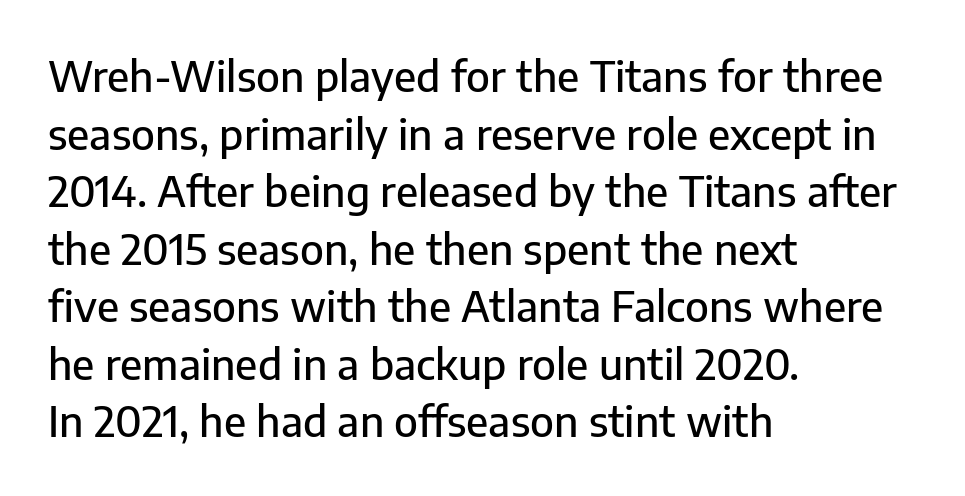
The image shows 42 px sans-serif type, upright; set left-aligned, normal line spacing (1.37x), normal letter spacing, not underlined; low stroke contrast and a medium x-height.
